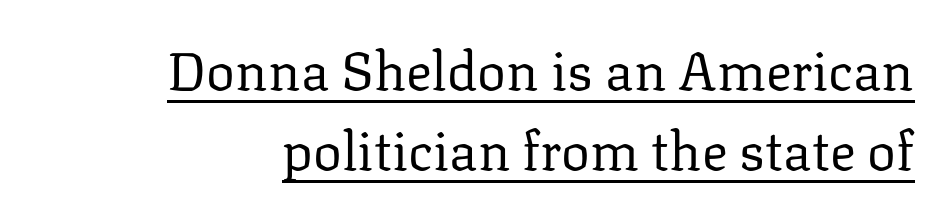
{"serif": "yes", "italic": "no", "bold": "no", "weight": "regular", "width": "normal", "stroke_contrast": "low", "x_height": "medium", "monospaced": "no", "underline": "yes", "align": "right", "line_spacing": "normal", "line_spacing_ratio": 1.48, "letter_spacing": "normal", "letter_spacing_em": 0.0, "glyph_px": 54}
